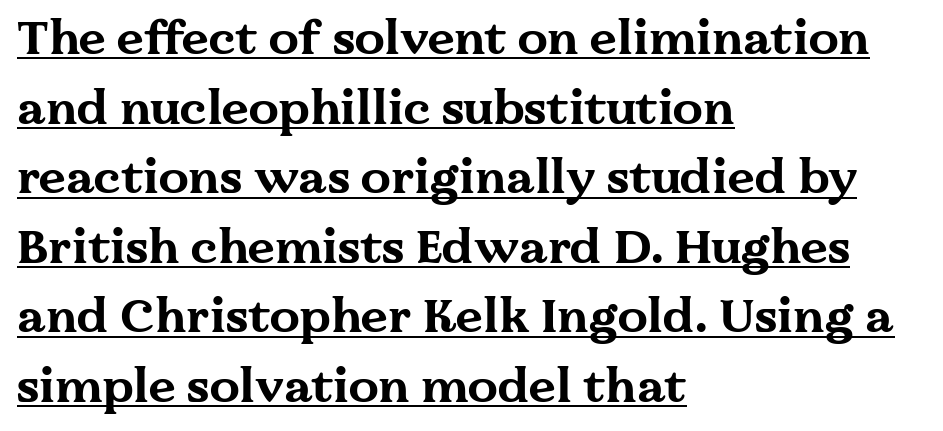
{"serif": "yes", "italic": "no", "bold": "yes", "weight": "bold", "width": "wide", "stroke_contrast": "medium", "x_height": "medium", "monospaced": "no", "underline": "yes", "align": "left", "line_spacing": "normal", "line_spacing_ratio": 1.45, "letter_spacing": "normal", "letter_spacing_em": 0.0, "glyph_px": 48}
